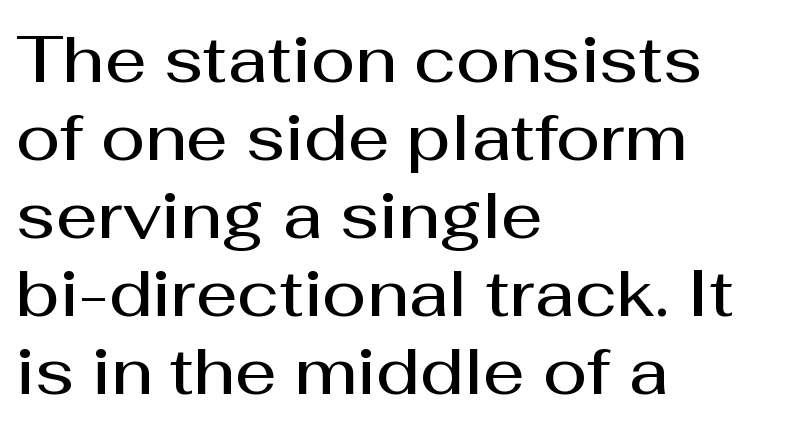
This sample has the flowing, uneven cadence of proportional lettering. Leftover space on each line is placed entirely after the last word. Every stem runs plumb, perpendicular to the baseline. The line texture is even and compact thanks to regular tracking.
